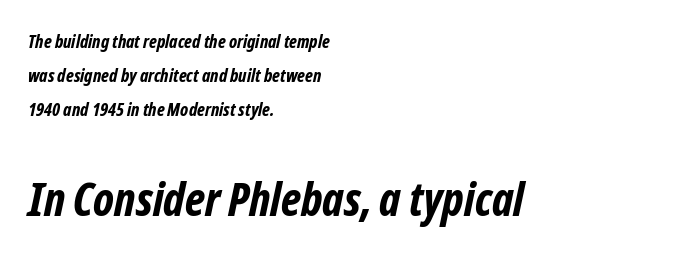
The image shows 46 px bold, condensed sans-serif type; set left-aligned, line spacing 1.88x, normal letter spacing, not underlined; the second (bottom) block is 2.56x larger; low stroke contrast and a medium x-height.
